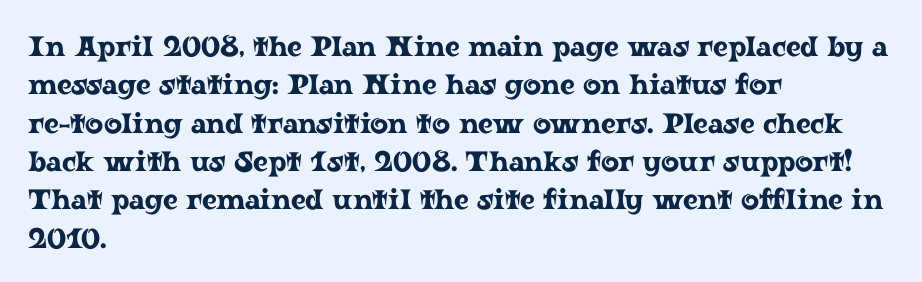
The leading is moderate, giving the passage an even texture. Each line starts at the same left margin while the right side varies. A clean baseline with only descenders dipping below it. In terms of posture, this sample is upright.
